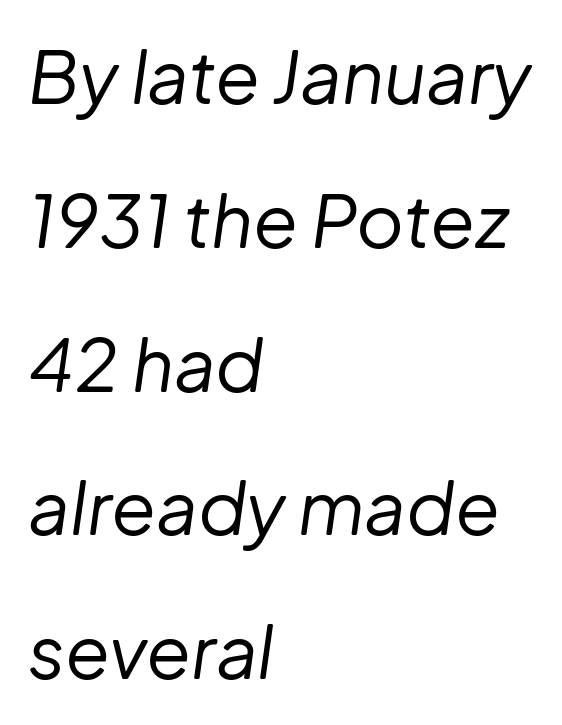
Unbolded letterforms with no extra heft. The text carries the slant typical of an italic or oblique font. Character widths vary here, with narrow letters taking less room than wide ones. The face used here is rendered with its standard letterfit.
